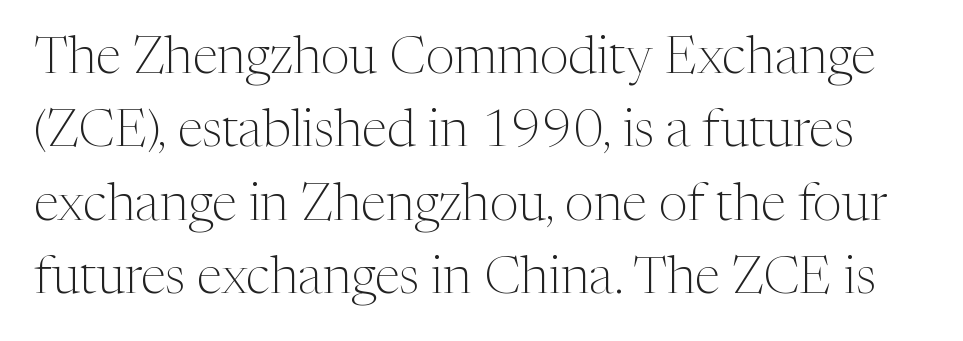
Q: Is the text bold? A: No.
Q: Is the text italic (slanted)? A: No, it is upright.
Q: Is the typeface a serif or a sans-serif typeface? A: Serif.
Q: Is the text underlined? A: No.
Q: Is the spacing between letters normal or unusually wide? A: Normal.
Q: Is the spacing between lines tight, normal or loose? A: Normal.
Q: Width (condensed, normal, or wide)? A: Normal.
Q: Stroke contrast? A: Medium.
Q: x-height? A: Medium.
Q: Monospaced? A: No.
